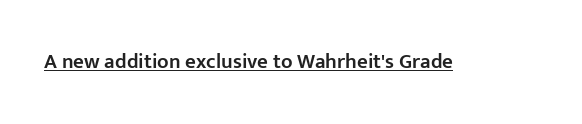
The image shows 21 px text type, upright; set normal letter spacing, underlined.
